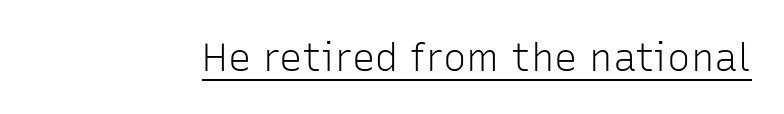
{"serif": "no", "italic": "no", "bold": "no", "weight": "light", "width": "normal", "stroke_contrast": "low", "x_height": "medium", "monospaced": "no", "underline": "yes", "letter_spacing": "normal", "letter_spacing_em": 0.0, "glyph_px": 39}
